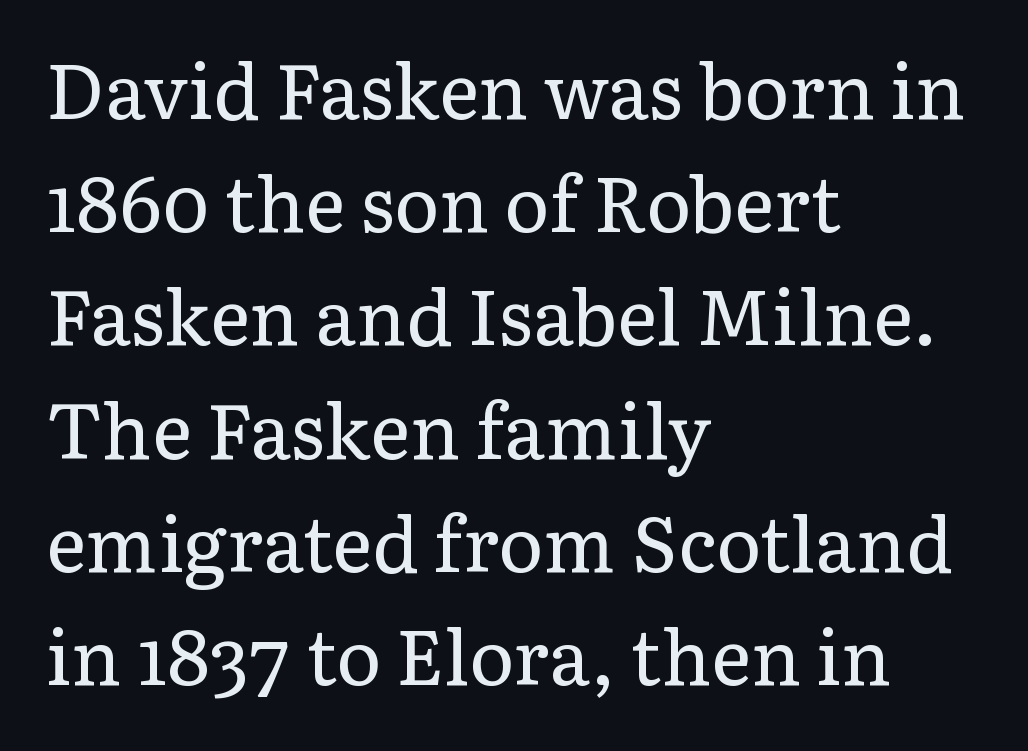
Q: Is the text bold? A: No.
Q: Is the text italic (slanted)? A: No, it is upright.
Q: Is the typeface a serif or a sans-serif typeface? A: Serif.
Q: Is the text underlined? A: No.
Q: How is the paragraph aligned? A: Left-aligned.
Q: Is the spacing between letters normal or unusually wide? A: Normal.
Q: Is the spacing between lines tight, normal or loose? A: Normal.
Q: Width (condensed, normal, or wide)? A: Normal.
Q: Stroke contrast? A: Low.
Q: x-height? A: Medium.
Q: Monospaced? A: No.
